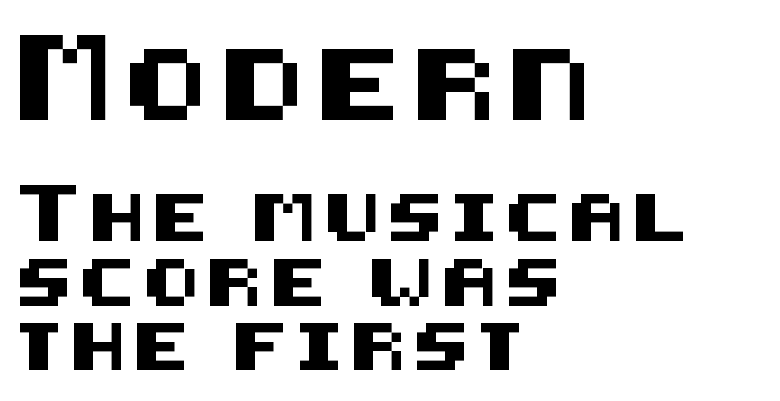
Q: Is the text italic (slanted)? A: No, it is upright.
Q: Is the typeface a serif or a sans-serif typeface? A: Sans-serif.
Q: Is the text underlined? A: No.
Q: How is the paragraph aligned? A: Left-aligned.
Q: Is the spacing between lines tight, normal or loose? A: Normal.
Q: Which block of text is set in a larger size, the first (top) or the second (bottom)? A: The first (top) one.
Q: Width (condensed, normal, or wide)? A: Normal.
Q: Stroke contrast? A: Medium.
Q: x-height? A: Large.
